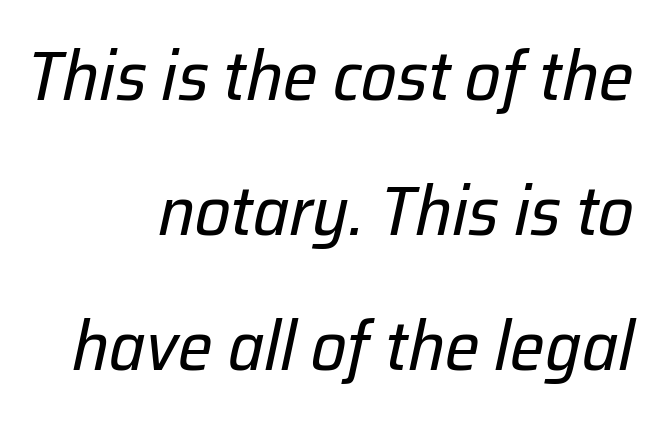
Words float on clear page, feet unadorned. In terms of posture, this sample is oblique. Weight: in the light-to-regular range. Summary of vertical rhythm: relaxed, with wide interline spacing.
